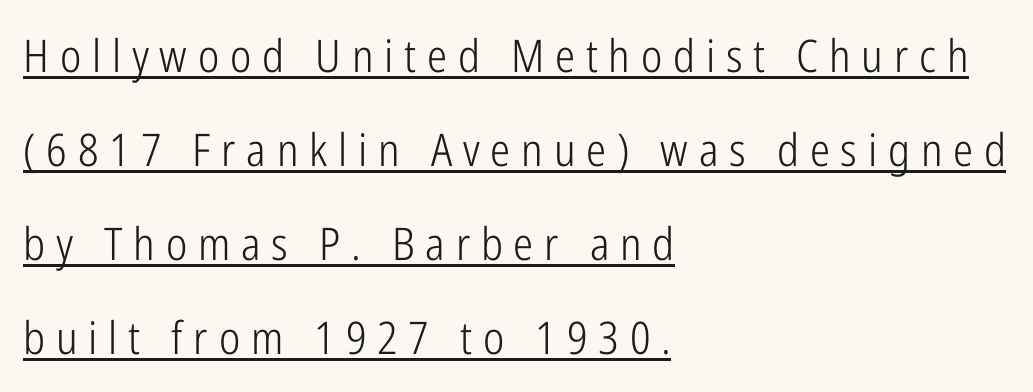
Each new line begins a long way beneath the previous one. Visually the block forms a straight wall on the left and a jagged coastline on the right. This rendering widens character spacing well past its baseline value. Varying glyph widths throughout — classic text-font behaviour. Is this a sans? Yes — the strokes have no serifs. Notice how the stems are strictly vertical — no italics here.
